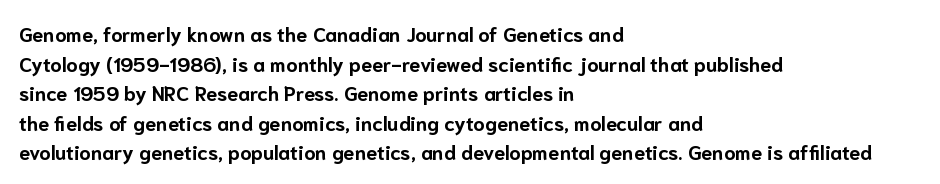
{"italic": "no", "bold": "yes", "underline": "no", "align": "left", "line_spacing": "normal", "line_spacing_ratio": 1.48, "letter_spacing": "normal", "letter_spacing_em": 0.0, "glyph_px": 20}
